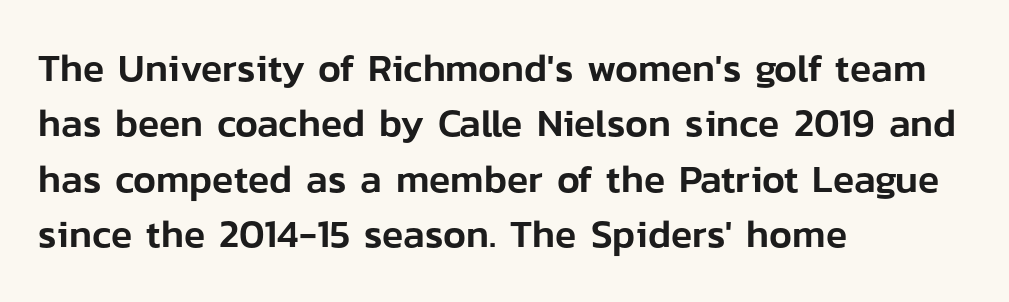
The image shows 39 px sans-serif type, upright; set left-aligned, normal line spacing (1.42x), normal letter spacing, not underlined; low stroke contrast and a medium x-height.
